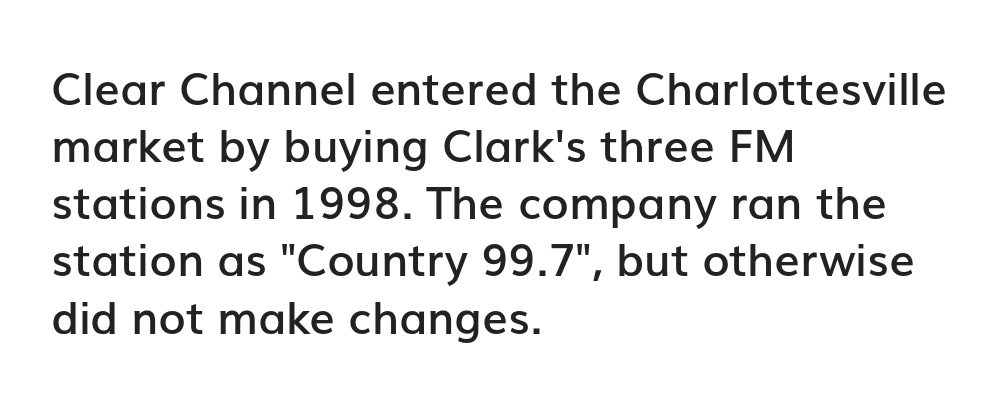
Q: Is the text bold? A: Semi-bold.
Q: Is the text italic (slanted)? A: No, it is upright.
Q: Is the typeface a serif or a sans-serif typeface? A: Sans-serif.
Q: Is the text underlined? A: No.
Q: How is the paragraph aligned? A: Left-aligned.
Q: Is the spacing between letters normal or unusually wide? A: Normal.
Q: Is the spacing between lines tight, normal or loose? A: Normal.
Q: Width (condensed, normal, or wide)? A: Normal.
Q: Stroke contrast? A: Low.
Q: x-height? A: Medium.
Q: Monospaced? A: No.
